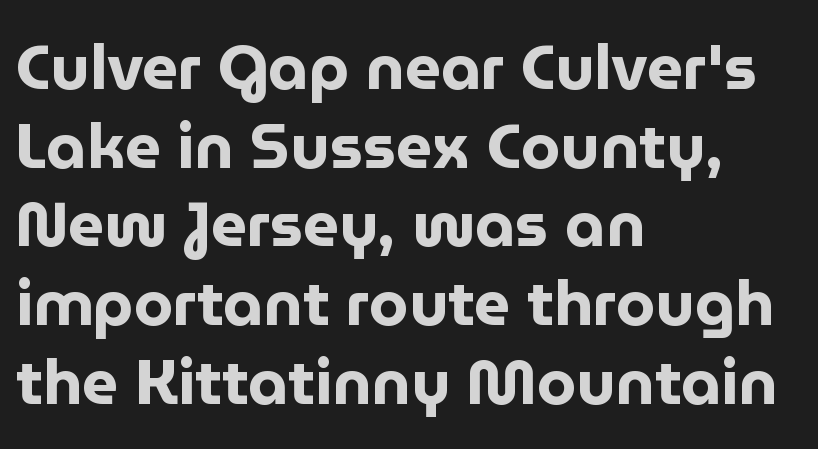
The image shows 63 px bold sans-serif type, upright; set left-aligned, normal line spacing (1.25x), normal letter spacing, not underlined; low stroke contrast and a medium x-height.
